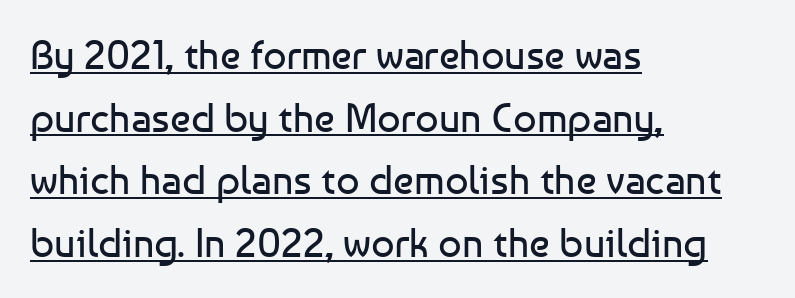
{"serif": "no", "italic": "no", "bold": "no", "weight": "regular", "width": "normal", "stroke_contrast": "low", "x_height": "medium", "monospaced": "no", "underline": "yes", "align": "left", "line_spacing": "normal", "line_spacing_ratio": 1.53, "letter_spacing": "normal", "letter_spacing_em": 0.0, "glyph_px": 41}
